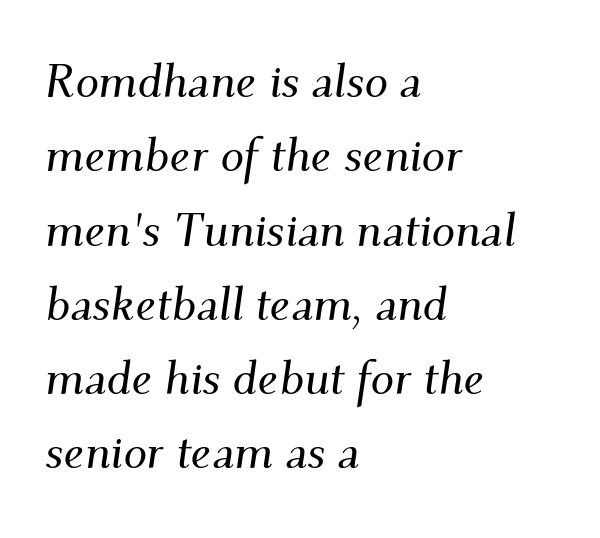
The image shows 47 px serif type, italic (leaning right); set left-aligned, normal line spacing (1.58x), normal letter spacing, not underlined; medium stroke contrast and a small x-height.
